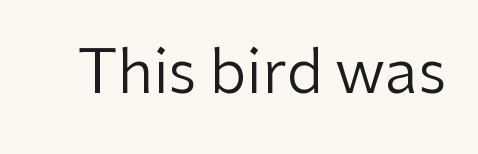
The image shows 60 px regular-weight sans-serif type, upright; set normal letter spacing, not underlined; low stroke contrast and a medium x-height.
